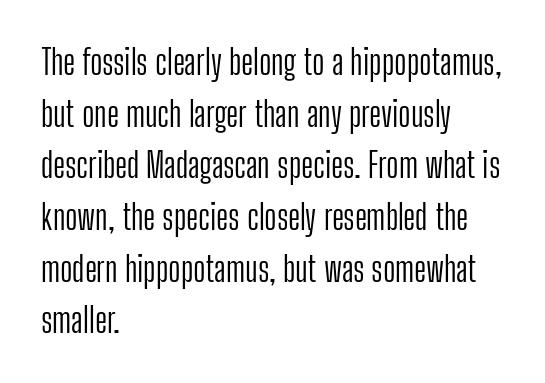
Q: Is the text bold? A: No.
Q: Is the text italic (slanted)? A: No, it is upright.
Q: Is the typeface a serif or a sans-serif typeface? A: Sans-serif.
Q: Is the text underlined? A: No.
Q: How is the paragraph aligned? A: Left-aligned.
Q: Is the spacing between letters normal or unusually wide? A: Normal.
Q: Is the spacing between lines tight, normal or loose? A: Normal.
Q: Width (condensed, normal, or wide)? A: Condensed.
Q: Stroke contrast? A: Low.
Q: x-height? A: Medium.
Q: Monospaced? A: No.
